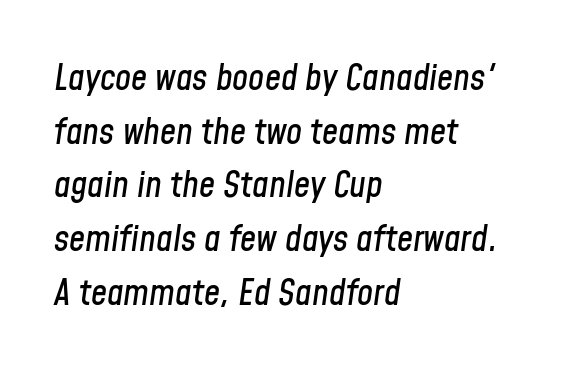
The image shows 36 px condensed type, italic (leaning right); set left-aligned, normal line spacing (1.49x), normal letter spacing, not underlined; low stroke contrast and a medium x-height.
